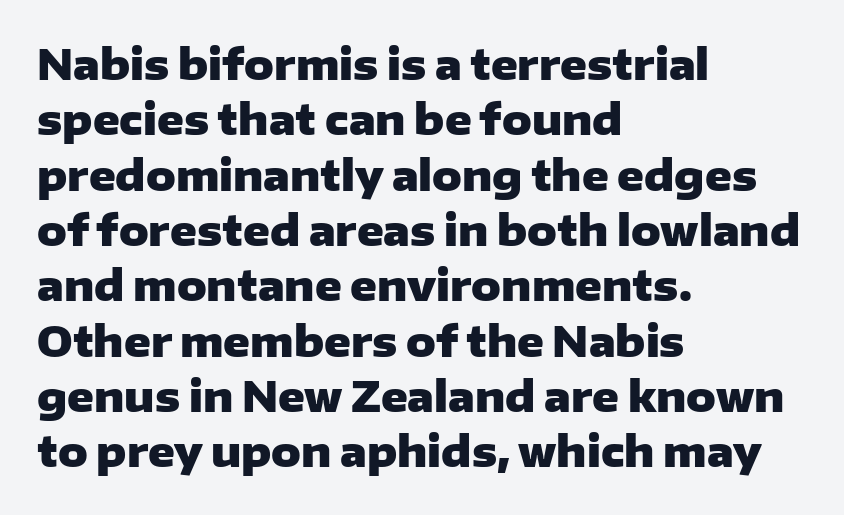
{"serif": "no", "italic": "no", "bold": "yes", "weight": "heavy", "width": "wide", "stroke_contrast": "low", "x_height": "medium", "monospaced": "no", "underline": "no", "align": "left", "line_spacing": "normal", "line_spacing_ratio": 1.35, "letter_spacing": "normal", "letter_spacing_em": 0.0, "glyph_px": 41}
